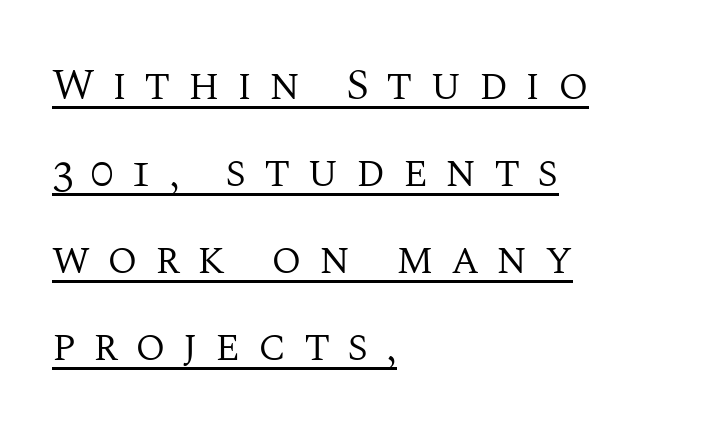
The image shows 44 px regular-weight serif type, upright; set left-aligned, loose line spacing (1.98x), unusually wide letter spacing (+0.39 em), underlined; medium stroke contrast and a large x-height.
